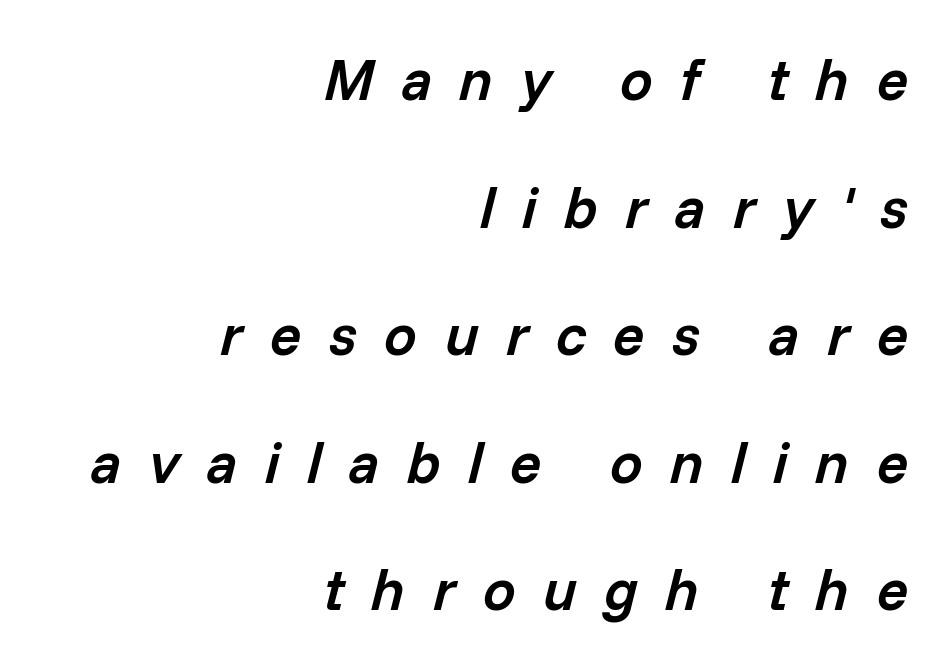
A typesetter would call this leading open, well beyond the default. The face used here is proportionally spaced, like ordinary book or web type. Inter-character spacing is expanded well beyond the font's built-in metrics. Does the copy run flush right? Yes — the right margin is perfectly even. Has an underline been added? It has not. A somewhat darkened texture: the type is semibold rather than bold.
